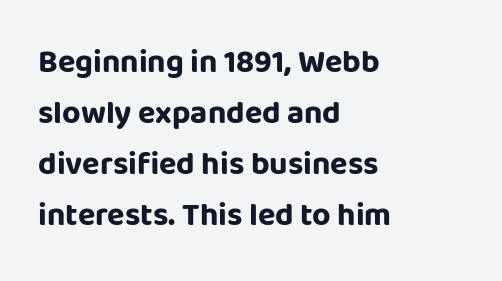
Where is the straight margin? On the left. Every character sits straight up, as roman type does. Each letter's strokes conclude bluntly, with no projecting serifs. Does the leading feel generous? No, just average. Chunky letters — that's bold for sure. How are the letters spaced? Ordinarily, with no added tracking.
